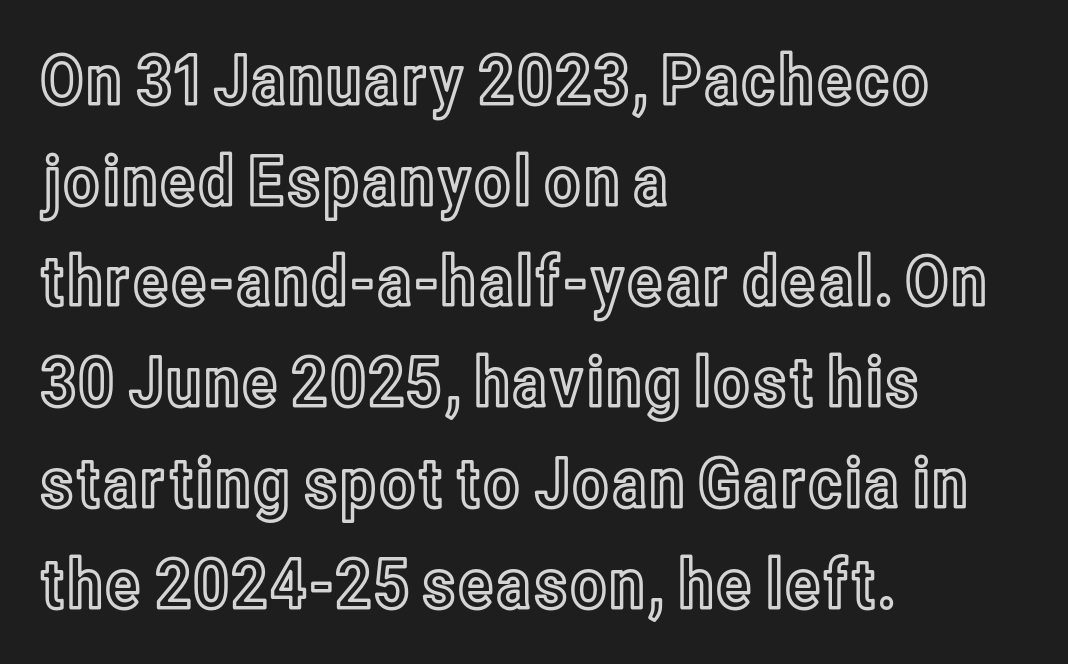
Q: Is the text italic (slanted)? A: No, it is upright.
Q: Is the text underlined? A: No.
Q: How is the paragraph aligned? A: Left-aligned.
Q: Is the spacing between letters normal or unusually wide? A: Normal.
Q: Is the spacing between lines tight, normal or loose? A: Normal.
Q: Width (condensed, normal, or wide)? A: Condensed.
Q: x-height? A: Medium.
Q: Monospaced? A: No.
